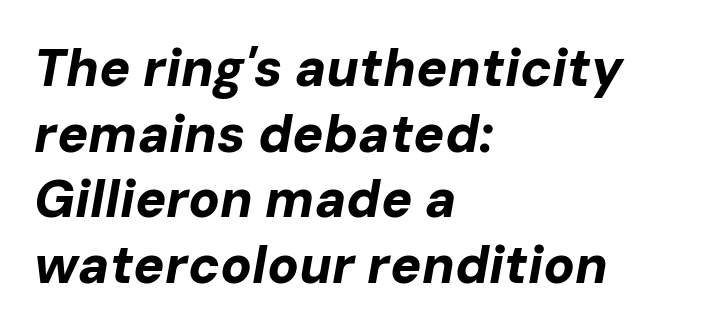
The image shows 52 px bold type, italic (leaning right); set left-aligned, normal line spacing (1.26x), normal letter spacing, not underlined; low stroke contrast and a medium x-height.
